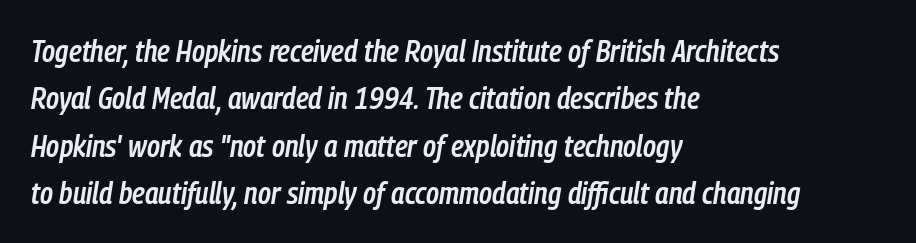
The image shows 31 px semibold, condensed type, italic (leaning right); set left-aligned, normal line spacing (1.53x), normal letter spacing, not underlined; low stroke contrast and a medium x-height.
